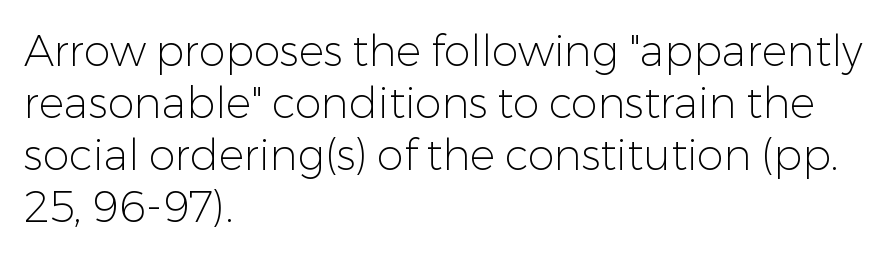
Q: Is the text bold? A: No.
Q: Is the text italic (slanted)? A: No, it is upright.
Q: Is the typeface a serif or a sans-serif typeface? A: Sans-serif.
Q: Is the text underlined? A: No.
Q: How is the paragraph aligned? A: Left-aligned.
Q: Is the spacing between letters normal or unusually wide? A: Normal.
Q: Width (condensed, normal, or wide)? A: Normal.
Q: Stroke contrast? A: Low.
Q: x-height? A: Medium.
Q: Monospaced? A: No.
